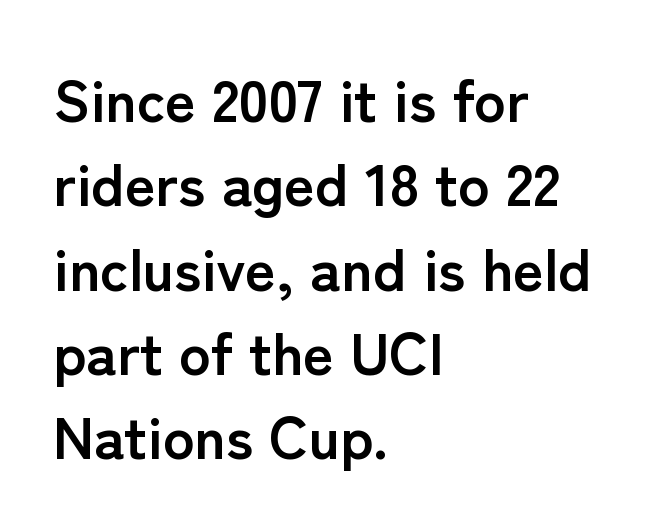
{"serif": "no", "italic": "no", "bold": "yes", "weight": "semibold", "width": "normal", "stroke_contrast": "low", "x_height": "medium", "monospaced": "no", "underline": "no", "align": "left", "line_spacing": "normal", "line_spacing_ratio": 1.43, "letter_spacing": "normal", "letter_spacing_em": 0.0, "glyph_px": 59}
